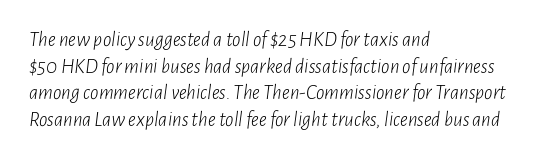
The image shows 21 px text type, italic (leaning right); set left-aligned, normal line spacing (1.27x), normal letter spacing, not underlined.
